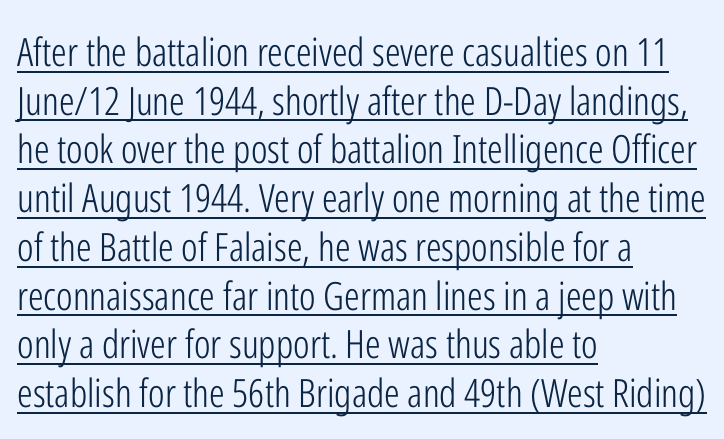
{"serif": "no", "italic": "no", "bold": "no", "weight": "light", "width": "condensed", "stroke_contrast": "low", "x_height": "medium", "monospaced": "no", "underline": "yes", "align": "left", "line_spacing": "normal", "line_spacing_ratio": 1.25, "letter_spacing": "normal", "letter_spacing_em": 0.0, "glyph_px": 39}
